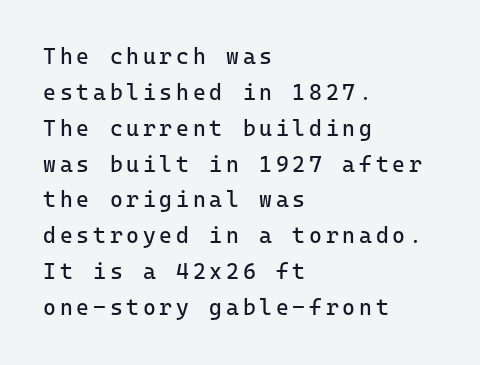
{"italic": "no", "bold": "no", "underline": "no", "align": "left", "line_spacing": "normal", "line_spacing_ratio": 1.63, "glyph_px": 22}
